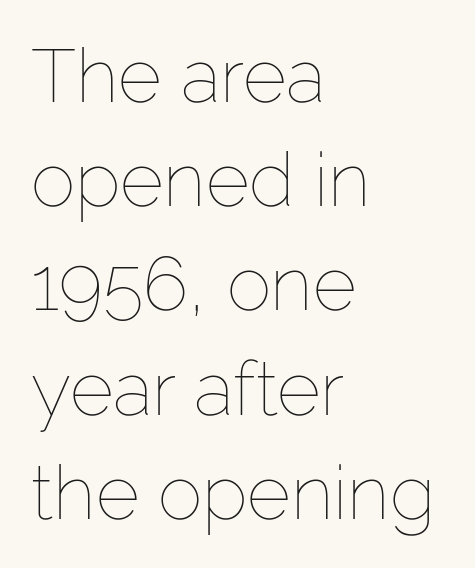
Q: Is the text bold? A: No.
Q: Is the text italic (slanted)? A: No, it is upright.
Q: Is the text underlined? A: No.
Q: How is the paragraph aligned? A: Left-aligned.
Q: Is the spacing between letters normal or unusually wide? A: Normal.
Q: Is the spacing between lines tight, normal or loose? A: Normal.
Q: Width (condensed, normal, or wide)? A: Normal.
Q: Stroke contrast? A: Low.
Q: x-height? A: Medium.
Q: Monospaced? A: No.
